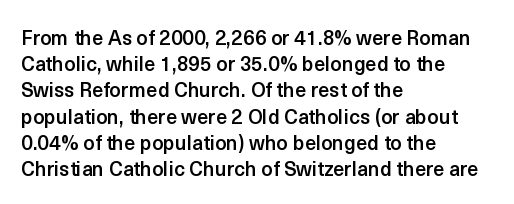
Q: Is the text bold? A: Semi-bold.
Q: Is the text italic (slanted)? A: No, it is upright.
Q: Is the text underlined? A: No.
Q: How is the paragraph aligned? A: Left-aligned.
Q: Is the spacing between letters normal or unusually wide? A: Normal.
Q: Is the spacing between lines tight, normal or loose? A: Normal.
